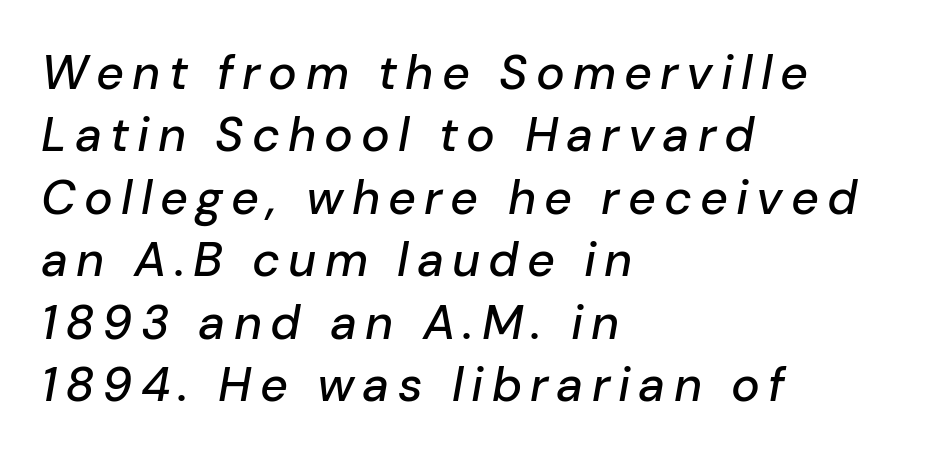
The image shows 48 px text type, italic (leaning right); set left-aligned, normal line spacing (1.3x), not underlined; low stroke contrast and a medium x-height.
